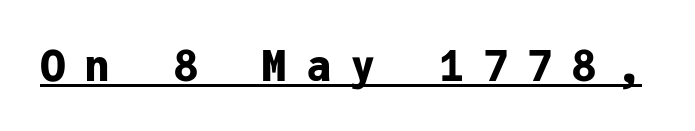
{"serif": "no", "italic": "no", "bold": "yes", "weight": "bold", "width": "normal", "stroke_contrast": "low", "x_height": "medium", "monospaced": "yes", "underline": "yes", "letter_spacing": "wide", "letter_spacing_em": 0.43, "glyph_px": 43}
